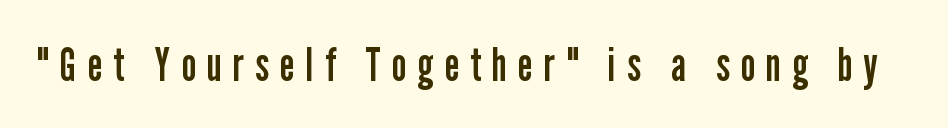
Font category for this specimen: sans-serif. Display-style spreading of the glyphs; the letterfit is very open. Characters remain perfectly vertical along every line. Words float on clear page, feet unadorned. Here the designer chose a conventional face with non-uniform glyph widths.
